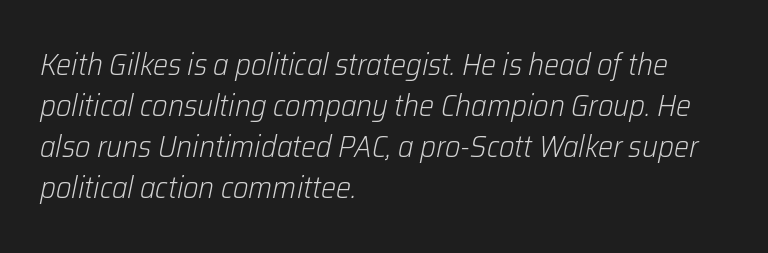
The image shows 30 px light type, italic (leaning right); set left-aligned, normal line spacing (1.37x), normal letter spacing, not underlined; low stroke contrast and a medium x-height.
